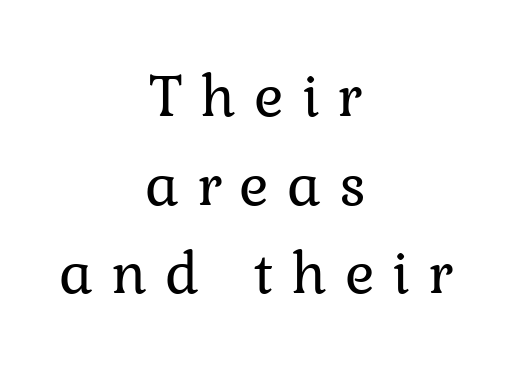
Q: Is the text bold? A: No.
Q: Is the text italic (slanted)? A: No, it is upright.
Q: Is the typeface a serif or a sans-serif typeface? A: Serif.
Q: Is the text underlined? A: No.
Q: How is the paragraph aligned? A: Centered.
Q: Is the spacing between letters normal or unusually wide? A: Unusually wide.
Q: Is the spacing between lines tight, normal or loose? A: Normal.
Q: Width (condensed, normal, or wide)? A: Normal.
Q: Stroke contrast? A: Low.
Q: x-height? A: Medium.
Q: Monospaced? A: No.
